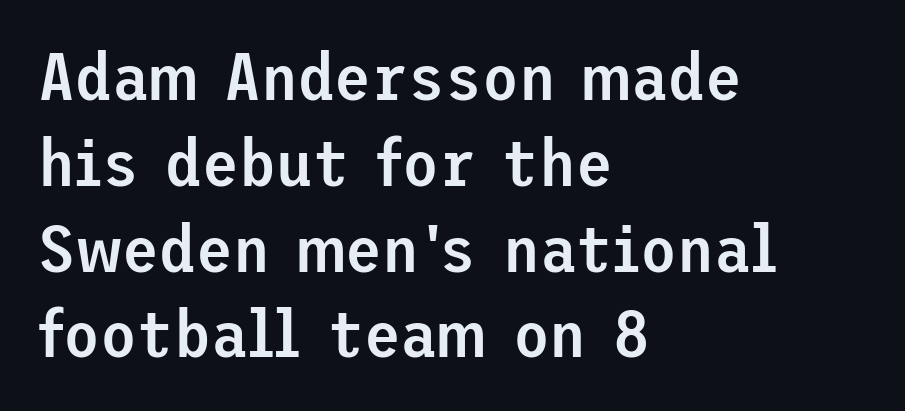
The image shows 67 px semibold sans-serif type, upright; set left-aligned, normal line spacing (1.28x), normal letter spacing, not underlined; low stroke contrast and a medium x-height.
